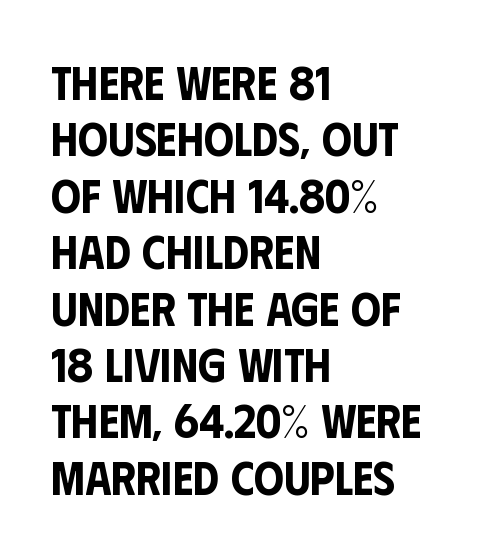
{"serif": "no", "italic": "no", "width": "condensed", "stroke_contrast": "low", "x_height": "large", "monospaced": "no", "underline": "no", "align": "left", "line_spacing_ratio": 1.2, "letter_spacing": "normal", "letter_spacing_em": 0.0, "glyph_px": 47}
